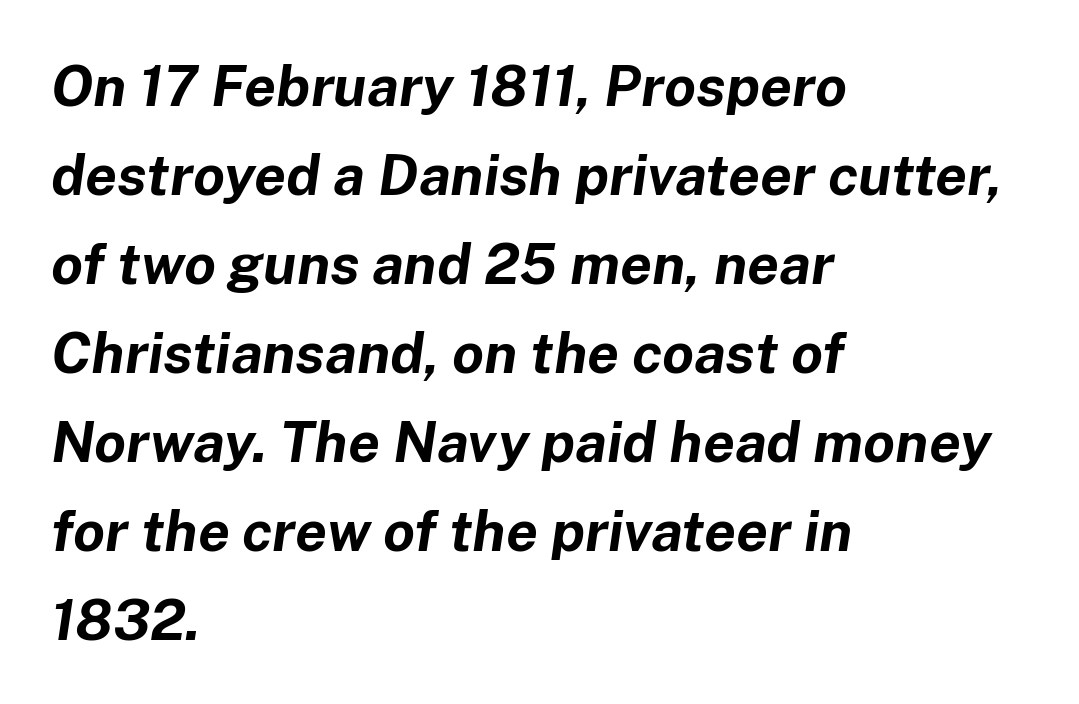
Q: Is the text bold? A: Yes.
Q: Is the text italic (slanted)? A: Yes, it leans right by about 8 degrees.
Q: Is the text underlined? A: No.
Q: How is the paragraph aligned? A: Left-aligned.
Q: Is the spacing between letters normal or unusually wide? A: Normal.
Q: Is the spacing between lines tight, normal or loose? A: Normal.
Q: Width (condensed, normal, or wide)? A: Normal.
Q: Stroke contrast? A: Low.
Q: x-height? A: Medium.
Q: Monospaced? A: No.
